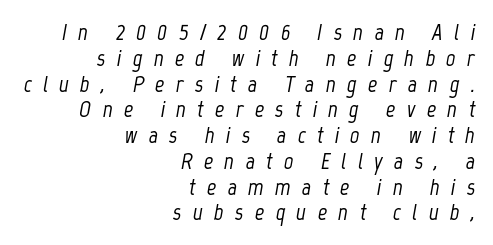
Baseline-to-baseline distance is barely more than the letter height. The rag falls on the left side of this text block. The rendering applies a slant to the glyphs. The letters are spread apart with noticeably loose tracking. Words float on clear page, feet unadorned.
